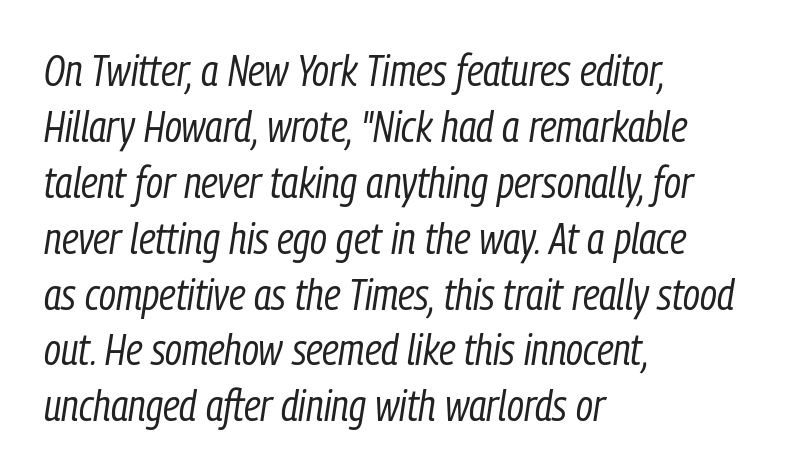
The image shows 43 px regular-weight, condensed type, italic (leaning right); set left-aligned, normal line spacing (1.3x), normal letter spacing, not underlined; low stroke contrast and a medium x-height.
